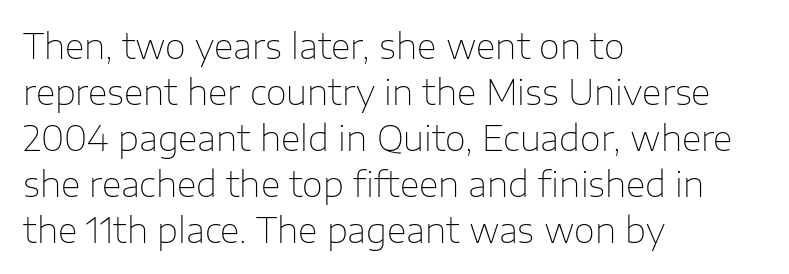
The rendering uses natural spacing where letterforms have individual widths. Nothing heavy about these letters — not bold at all. Is the block centered? No — it sits flush against the left margin. The leading is moderate, giving the passage an even texture. Letterform terminals end flat and unadorned throughout the passage.
